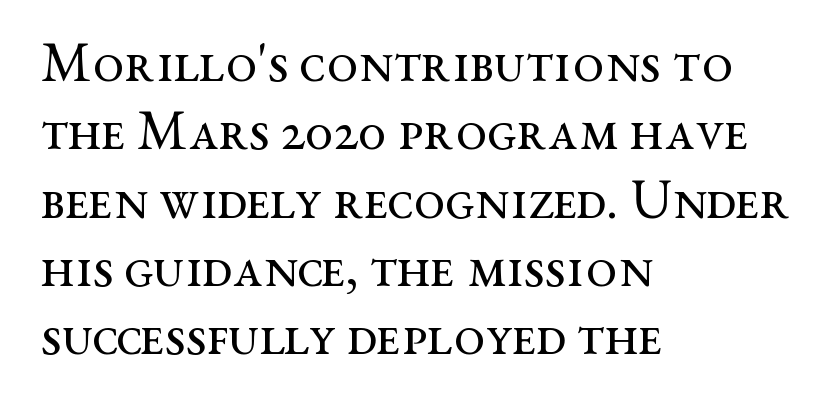
The image shows 56 px regular-weight, wide serif type, upright; set left-aligned, line spacing 1.22x, normal letter spacing, not underlined; medium stroke contrast and a medium x-height.
